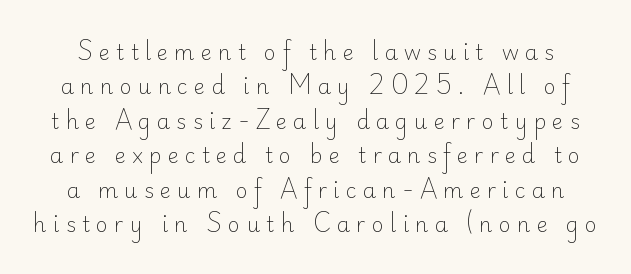
Q: Is the text bold? A: No.
Q: Is the text italic (slanted)? A: No, it is upright.
Q: Is the text underlined? A: No.
Q: Is the spacing between letters normal or unusually wide? A: Unusually wide.
Q: Is the spacing between lines tight, normal or loose? A: Normal.
